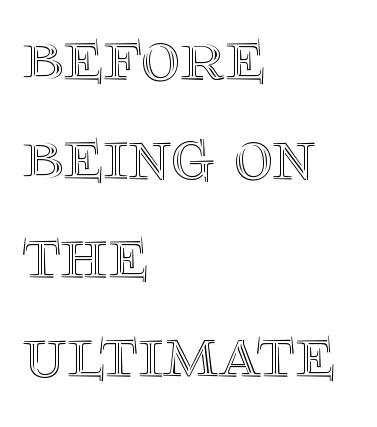
The image shows 75 px text type, upright; set left-aligned, normal line spacing (1.32x), normal letter spacing, not underlined; a large x-height.
